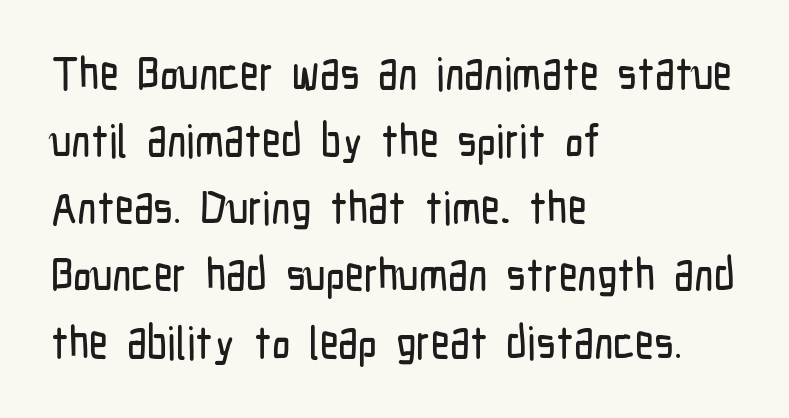
The image shows 46 px condensed sans-serif type, upright; set left-aligned, normal line spacing (1.46x), normal letter spacing, not underlined; low stroke contrast and a medium x-height.
